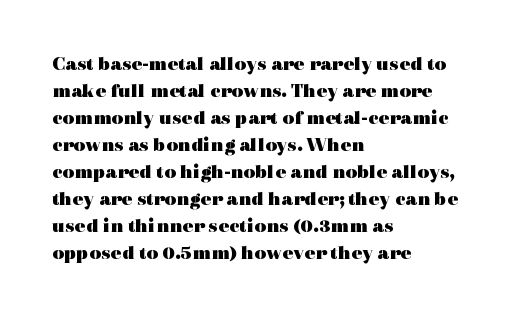
The font's upright variant was chosen for this text. Notice how the passage keeps a crisp vertical edge on the left only. Honestly, the row spacing looks completely unremarkable. Bare-footed words on every line.
